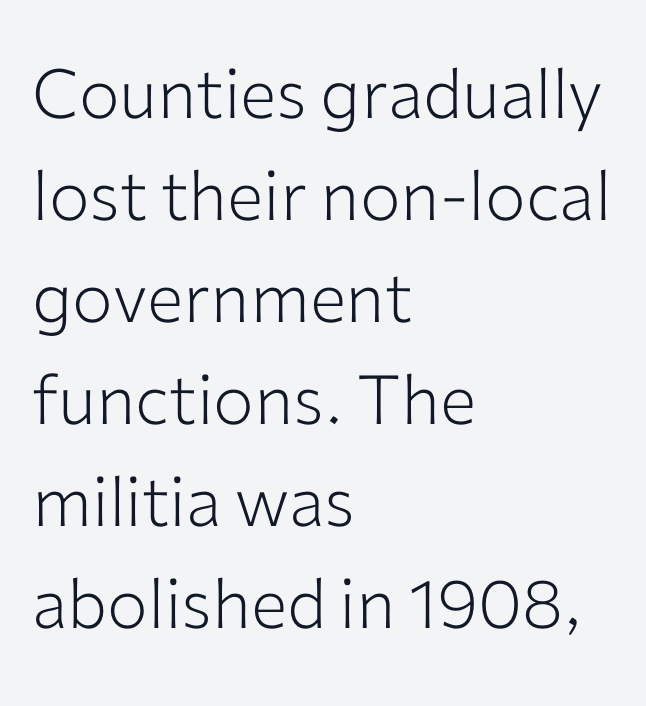
The image shows 68 px light sans-serif type, upright; set left-aligned, normal line spacing (1.5x), normal letter spacing, not underlined; low stroke contrast and a medium x-height.
